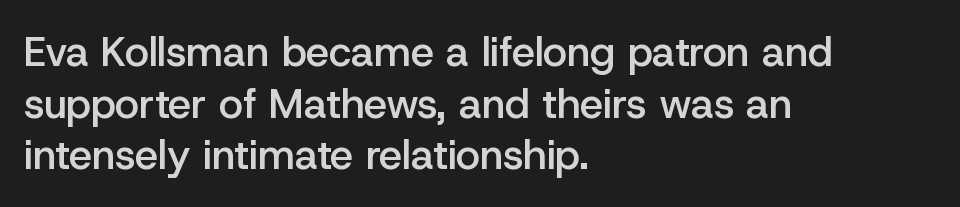
The image shows 41 px semibold sans-serif type, upright; set left-aligned, normal line spacing (1.26x), normal letter spacing, not underlined; low stroke contrast and a medium x-height.
